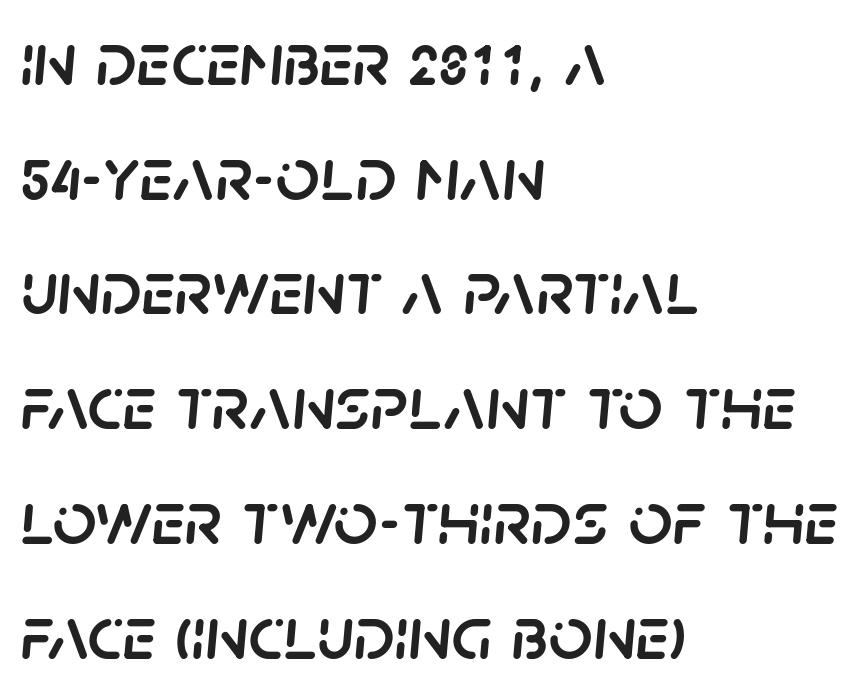
{"italic": "yes", "lean": "right", "slant_degrees": 5, "width": "normal", "stroke_contrast": "low", "x_height": "large", "monospaced": "no", "underline": "no", "align": "left", "line_spacing": "normal", "line_spacing_ratio": 1.49, "letter_spacing": "normal", "letter_spacing_em": 0.0, "glyph_px": 77}
